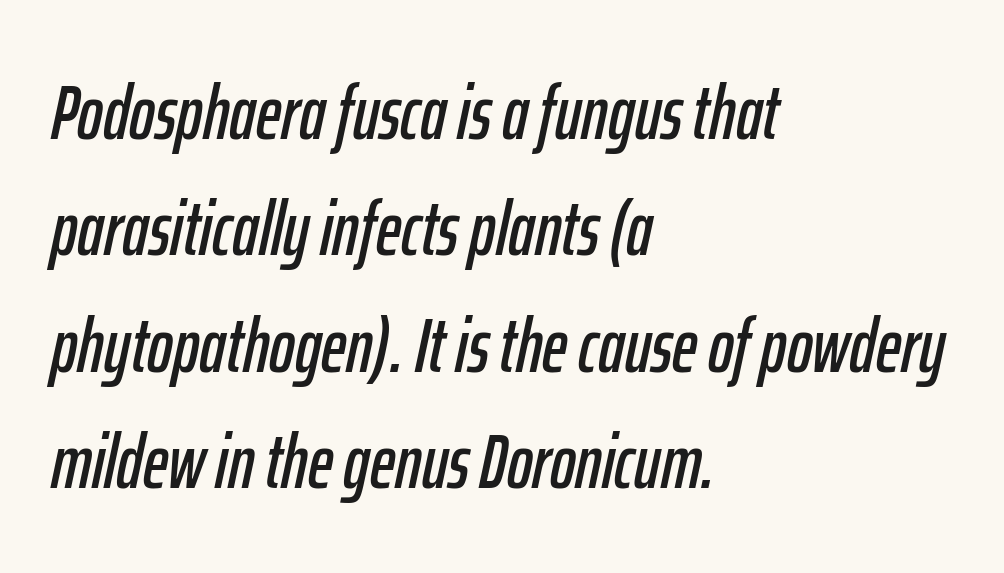
These lines are set flush left with a ragged right edge. The baseline area is clear. The lettering tilts uniformly, giving the passage an italic look. Interline gaps are of average width in this sample. Is this a fixed-width face? No — the glyphs have proportional, varying widths.
